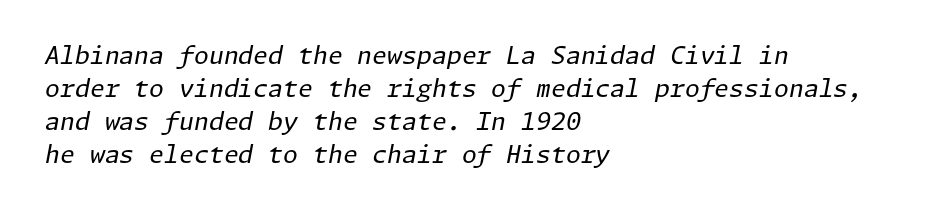
{"italic": "yes", "lean": "right", "slant_degrees": 11, "bold": "no", "underline": "no", "align": "left", "line_spacing": "normal", "line_spacing_ratio": 1.38, "letter_spacing": "normal", "letter_spacing_em": 0.0, "glyph_px": 24}
